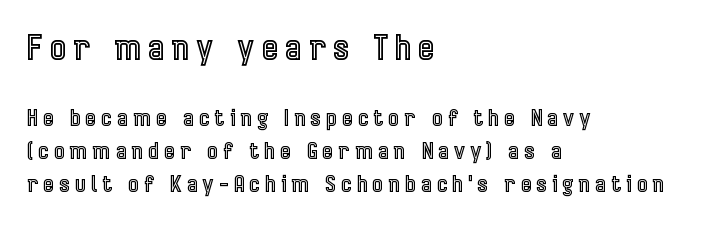
The image shows 34 px condensed type, upright; set left-aligned, normal line spacing (1.44x), unusually wide letter spacing (+0.22 em), not underlined; the first (top) block is 1.48x larger; a medium x-height.
